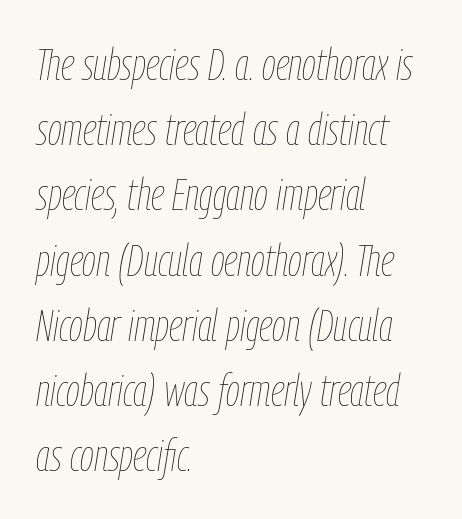
{"italic": "yes", "lean": "right", "slant_degrees": 9, "bold": "no", "weight": "thin", "width": "condensed", "stroke_contrast": "low", "x_height": "medium", "monospaced": "no", "underline": "no", "align": "left", "line_spacing": "normal", "line_spacing_ratio": 1.45, "letter_spacing": "normal", "letter_spacing_em": 0.0, "glyph_px": 45}
